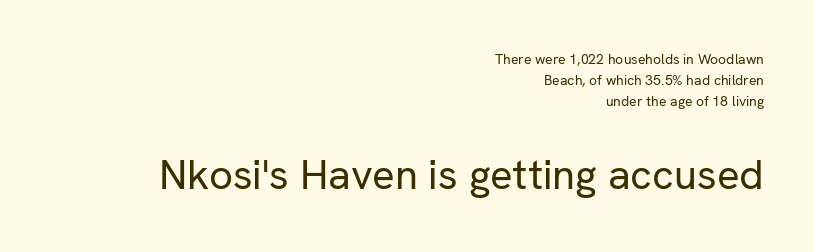
The image shows 42 px regular-weight sans-serif type, upright; set right-aligned, normal line spacing (1.5x), normal letter spacing, not underlined; the second (bottom) block is 3.0x larger; low stroke contrast and a medium x-height.
